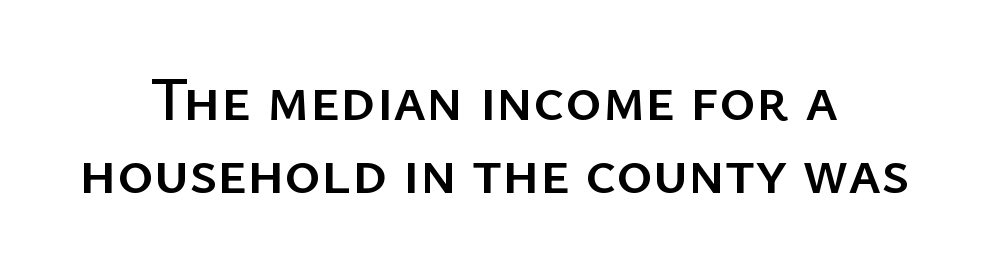
{"serif": "no", "italic": "no", "width": "normal", "stroke_contrast": "low", "x_height": "medium", "monospaced": "no", "underline": "no", "align": "center", "line_spacing_ratio": 1.18, "letter_spacing": "normal", "letter_spacing_em": 0.0, "glyph_px": 62}
